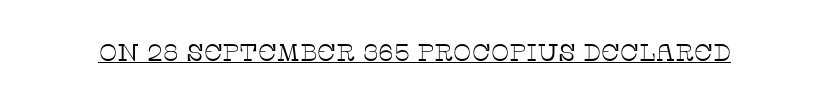
Underlined type. When letters stand straight like this, we call the style roman or upright. The line texture is even and compact thanks to regular tracking. The strokes carry an ordinary text weight at most.
